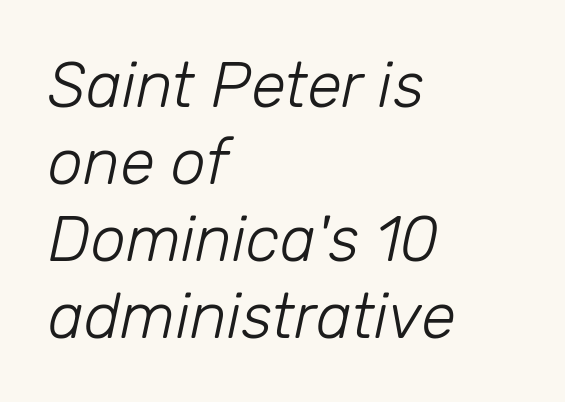
{"italic": "yes", "lean": "right", "slant_degrees": 12, "bold": "no", "weight": "light", "width": "normal", "stroke_contrast": "low", "x_height": "medium", "monospaced": "no", "underline": "no", "align": "left", "line_spacing_ratio": 1.22, "letter_spacing": "normal", "letter_spacing_em": 0.0, "glyph_px": 63}
